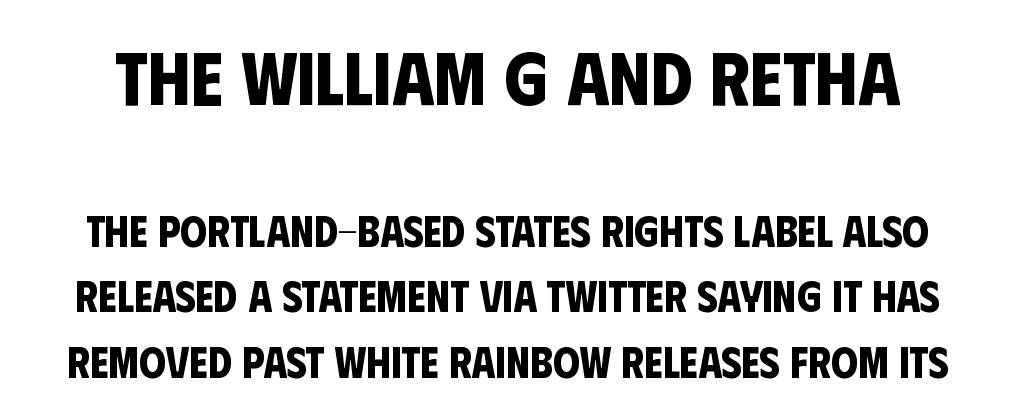
Q: Is the text bold? A: Yes.
Q: Is the typeface a serif or a sans-serif typeface? A: Sans-serif.
Q: Is the text underlined? A: No.
Q: Is the spacing between letters normal or unusually wide? A: Normal.
Q: Is the spacing between lines tight, normal or loose? A: Normal.
Q: Which block of text is set in a larger size, the first (top) or the second (bottom)? A: The first (top) one.
Q: Width (condensed, normal, or wide)? A: Condensed.
Q: Stroke contrast? A: Low.
Q: x-height? A: Large.
Q: Monospaced? A: No.
